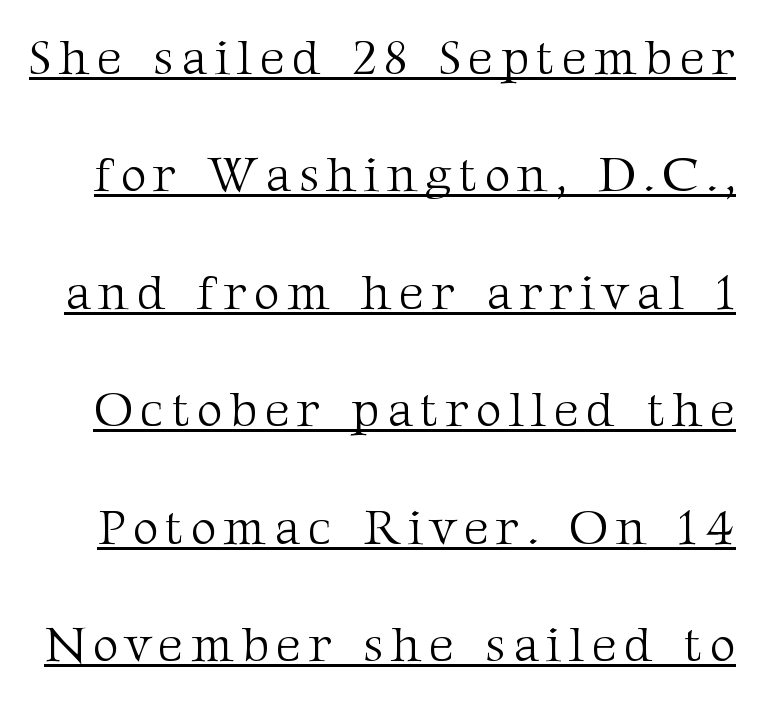
The image shows 50 px light serif type, upright; set loose line spacing (2.35x), underlined; medium stroke contrast and a medium x-height.
